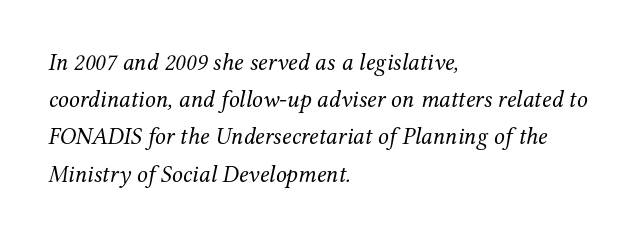
Any mark beneath the type? The region is blank. Glyph-to-glyph distance matches everyday printed text. Would a proofreader flag this as italicized? Yes. In CSS terms this would be text-align: left. Vertical spacing — default.
